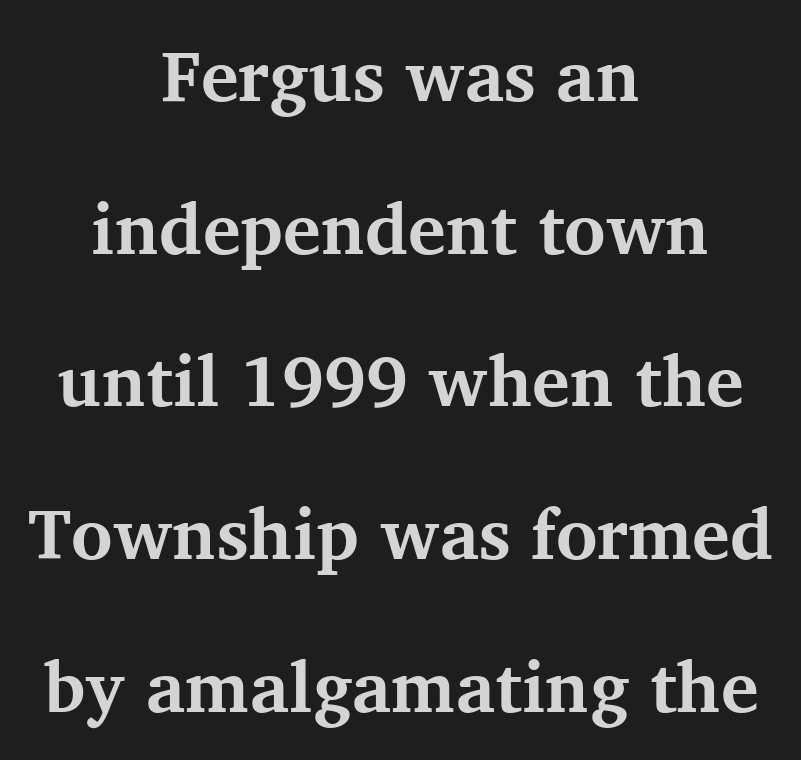
The image shows 71 px bold serif type, upright; set centered, loose line spacing (2.15x), normal letter spacing, not underlined; medium stroke contrast and a medium x-height.
